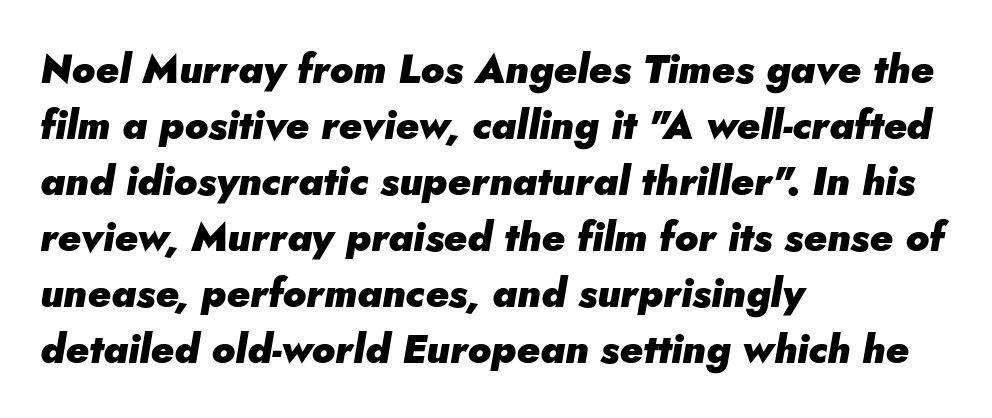
The image shows 40 px heavy type, italic (leaning right); set left-aligned, normal line spacing (1.4x), normal letter spacing, not underlined; low stroke contrast and a small x-height.
